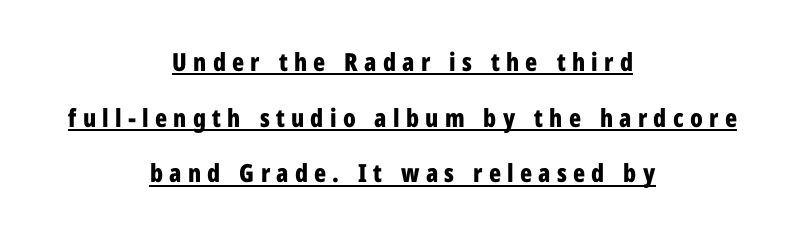
The image shows 25 px bold type, upright; set centered, loose line spacing (2.23x), unusually wide letter spacing (+0.25 em), underlined.
